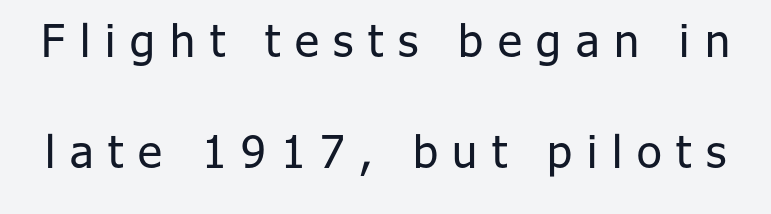
Q: Is the text bold? A: No.
Q: Is the text italic (slanted)? A: No, it is upright.
Q: Is the typeface a serif or a sans-serif typeface? A: Sans-serif.
Q: Is the text underlined? A: No.
Q: Is the spacing between letters normal or unusually wide? A: Unusually wide.
Q: Is the spacing between lines tight, normal or loose? A: Loose.
Q: Width (condensed, normal, or wide)? A: Normal.
Q: Stroke contrast? A: Low.
Q: x-height? A: Medium.
Q: Monospaced? A: No.
